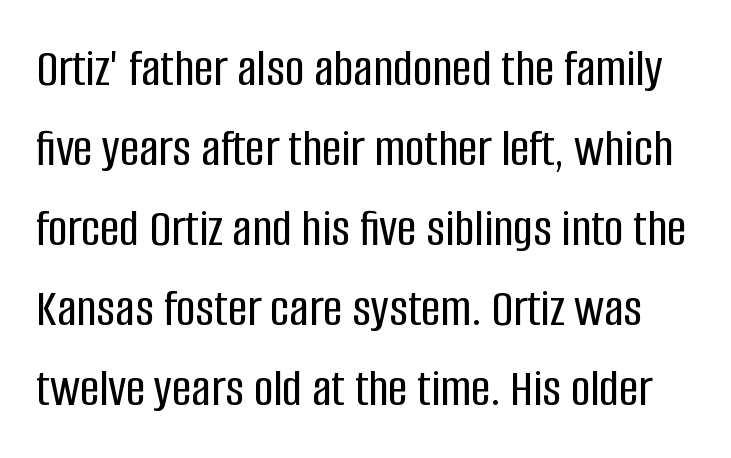
Q: Is the text italic (slanted)? A: No, it is upright.
Q: Is the typeface a serif or a sans-serif typeface? A: Sans-serif.
Q: Is the text underlined? A: No.
Q: Is the spacing between letters normal or unusually wide? A: Normal.
Q: Is the spacing between lines tight, normal or loose? A: Normal.
Q: Width (condensed, normal, or wide)? A: Condensed.
Q: Stroke contrast? A: Low.
Q: x-height? A: Large.
Q: Monospaced? A: No.
